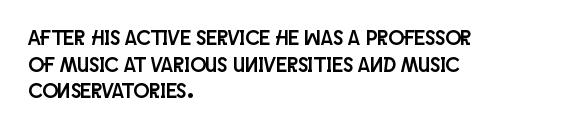
{"italic": "no", "underline": "no", "align": "left", "line_spacing": "normal", "line_spacing_ratio": 1.27, "letter_spacing": "normal", "letter_spacing_em": 0.0, "glyph_px": 21}
